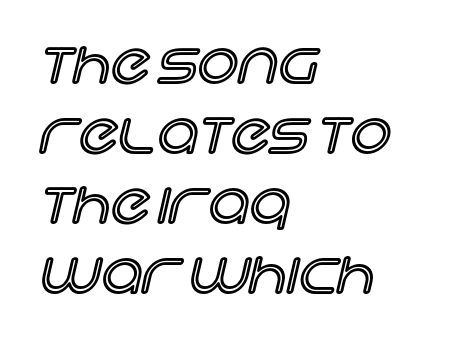
The image shows 57 px text type; set left-aligned, line spacing 1.23x, normal letter spacing, not underlined; a large x-height.
